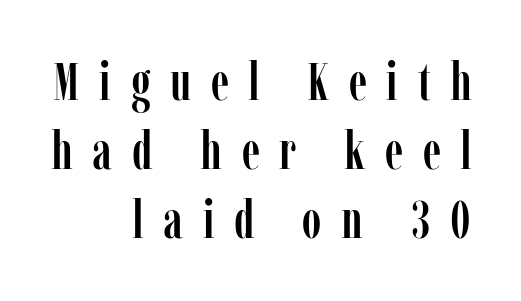
The image shows 53 px condensed serif type, upright; set right-aligned, normal line spacing (1.3x), unusually wide letter spacing (+0.37 em), not underlined; low stroke contrast and a medium x-height.
